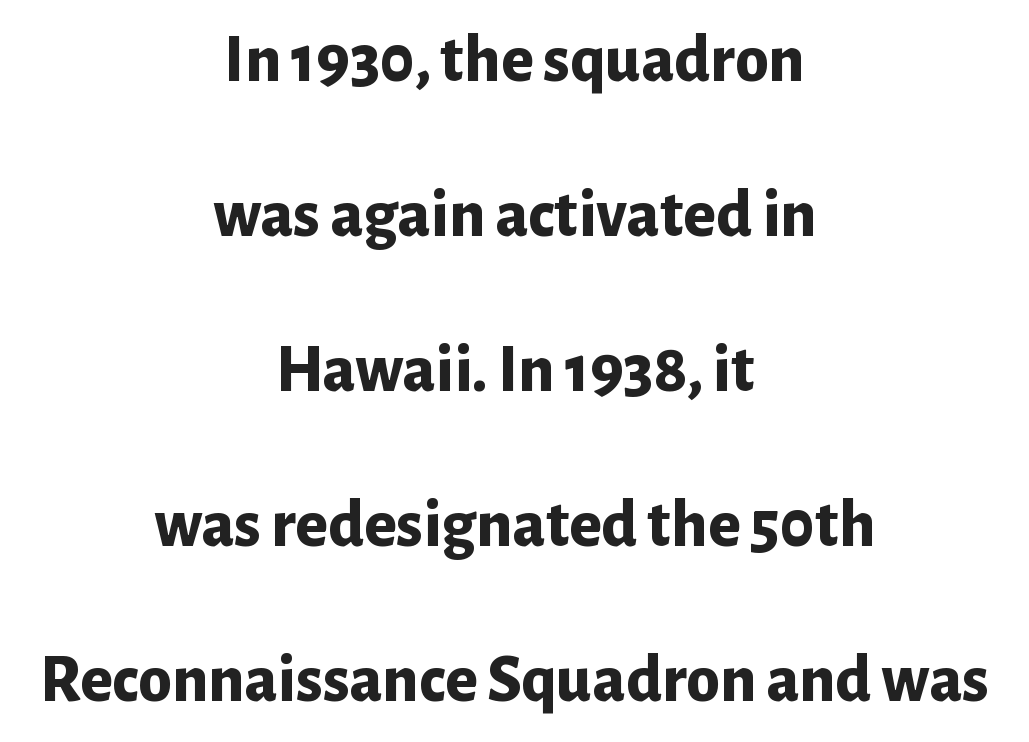
Each line is balanced around a shared central axis. Nope, not italic — everything's standing straight. Vertically, the passage feels expansive, rows floating well apart. Here the glyphs are tracked normally, forming tight word shapes.
